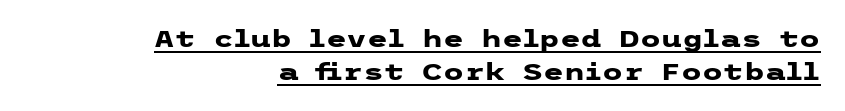
The image shows 24 px bold type, upright; set right-aligned, normal line spacing (1.36x), normal letter spacing, underlined.
